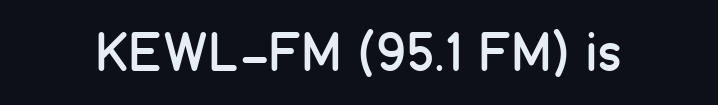
The image shows 55 px regular-weight, condensed sans-serif type, upright; set normal letter spacing, not underlined; low stroke contrast and a medium x-height.
